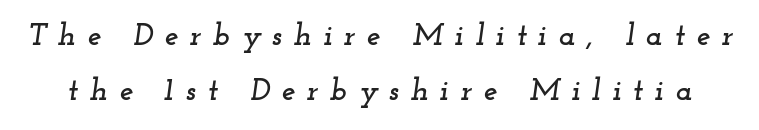
Q: Is the text italic (slanted)? A: Yes, it leans right by about 12 degrees.
Q: Is the typeface a serif or a sans-serif typeface? A: Serif.
Q: Is the text underlined? A: No.
Q: Is the spacing between letters normal or unusually wide? A: Unusually wide.
Q: Width (condensed, normal, or wide)? A: Wide.
Q: Stroke contrast? A: Low.
Q: x-height? A: Small.
Q: Monospaced? A: No.
